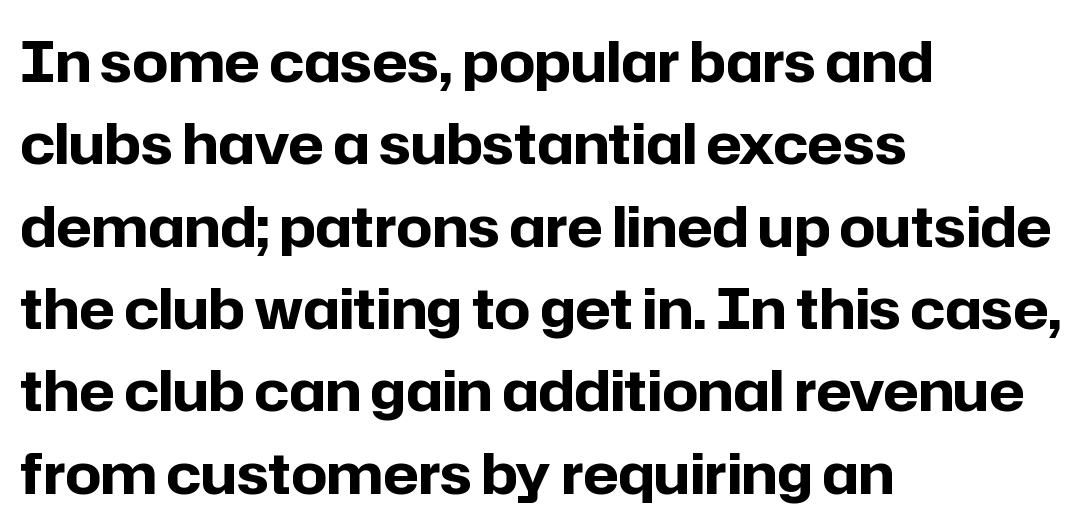
{"serif": "no", "italic": "no", "bold": "yes", "weight": "bold", "width": "normal", "stroke_contrast": "low", "x_height": "medium", "monospaced": "no", "underline": "no", "align": "left", "line_spacing": "normal", "line_spacing_ratio": 1.47, "letter_spacing": "normal", "letter_spacing_em": 0.0, "glyph_px": 56}
